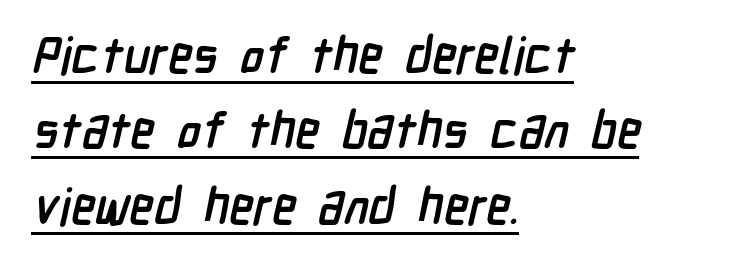
Q: Is the text bold? A: Yes.
Q: Is the typeface a serif or a sans-serif typeface? A: Sans-serif.
Q: Is the text underlined? A: Yes.
Q: How is the paragraph aligned? A: Left-aligned.
Q: Is the spacing between letters normal or unusually wide? A: Normal.
Q: Is the spacing between lines tight, normal or loose? A: Normal.
Q: Width (condensed, normal, or wide)? A: Condensed.
Q: Stroke contrast? A: Low.
Q: x-height? A: Medium.
Q: Monospaced? A: No.
